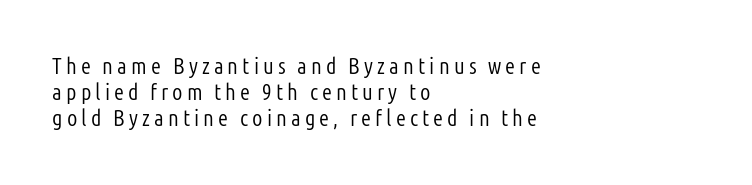
Successive baselines arrive quickly, one right under another. Posture: vertical. Just letters on the line, the space beneath them empty. Weight: in the light-to-regular range.
